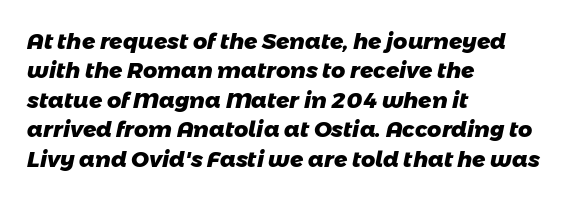
{"bold": "yes", "underline": "no", "align": "left", "line_spacing": "normal", "line_spacing_ratio": 1.34, "letter_spacing": "normal", "letter_spacing_em": 0.0, "glyph_px": 22}
